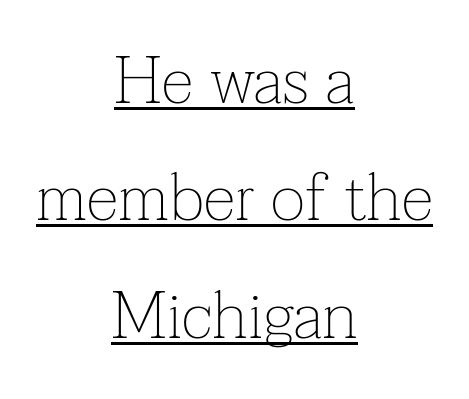
Q: Is the text bold? A: No.
Q: Is the text italic (slanted)? A: No, it is upright.
Q: Is the typeface a serif or a sans-serif typeface? A: Serif.
Q: Is the text underlined? A: Yes.
Q: How is the paragraph aligned? A: Centered.
Q: Is the spacing between letters normal or unusually wide? A: Normal.
Q: Width (condensed, normal, or wide)? A: Normal.
Q: Stroke contrast? A: Low.
Q: x-height? A: Medium.
Q: Monospaced? A: No.
